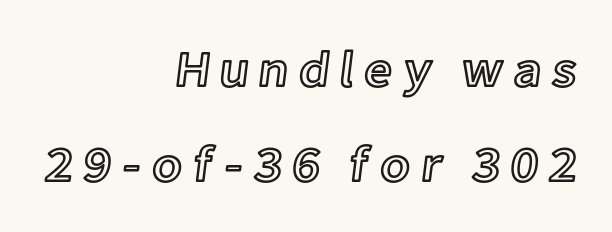
{"width": "normal", "x_height": "medium", "monospaced": "no", "underline": "no", "align": "right", "line_spacing": "loose", "line_spacing_ratio": 1.91, "glyph_px": 50}
